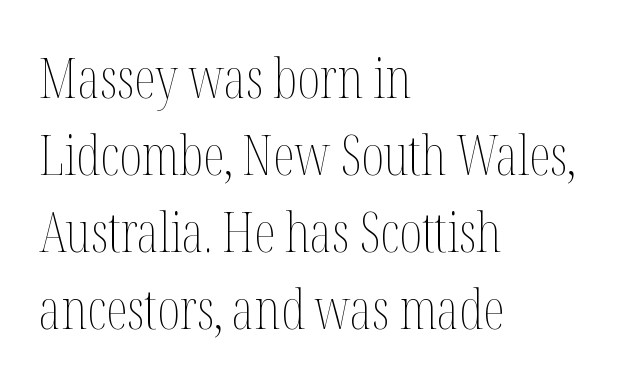
The image shows 55 px thin, condensed type, upright; set left-aligned, normal line spacing (1.4x), normal letter spacing, not underlined; medium stroke contrast and a medium x-height.
